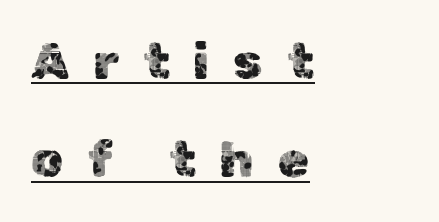
{"serif": "no", "italic": "no", "width": "normal", "x_height": "medium", "monospaced": "no", "underline": "yes", "align": "left", "line_spacing": "loose", "line_spacing_ratio": 1.93, "letter_spacing": "wide", "letter_spacing_em": 0.46, "glyph_px": 51}
